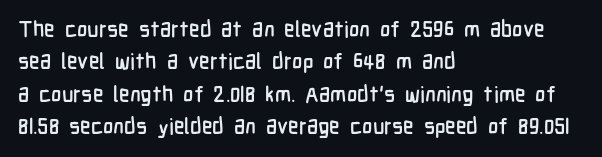
Q: Is the text italic (slanted)? A: No, it is upright.
Q: Is the text underlined? A: No.
Q: How is the paragraph aligned? A: Left-aligned.
Q: Is the spacing between letters normal or unusually wide? A: Normal.
Q: Is the spacing between lines tight, normal or loose? A: Normal.
